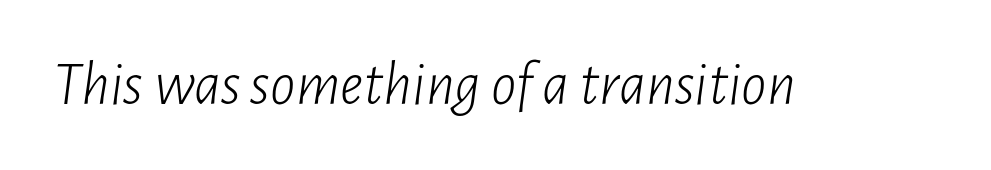
Q: Is the text bold? A: No.
Q: Is the text italic (slanted)? A: Yes, it leans right by about 7 degrees.
Q: Is the text underlined? A: No.
Q: Is the spacing between letters normal or unusually wide? A: Normal.
Q: Width (condensed, normal, or wide)? A: Condensed.
Q: Stroke contrast? A: Low.
Q: x-height? A: Medium.
Q: Monospaced? A: No.
